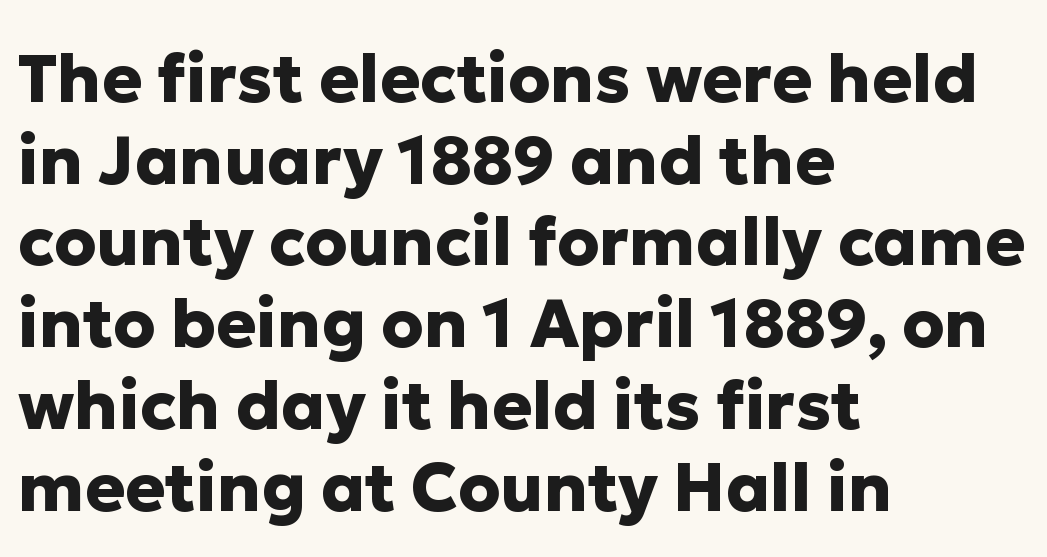
{"serif": "no", "italic": "no", "bold": "yes", "weight": "heavy", "width": "normal", "stroke_contrast": "low", "x_height": "medium", "monospaced": "no", "underline": "no", "align": "left", "line_spacing_ratio": 1.22, "letter_spacing": "normal", "letter_spacing_em": 0.0, "glyph_px": 67}
